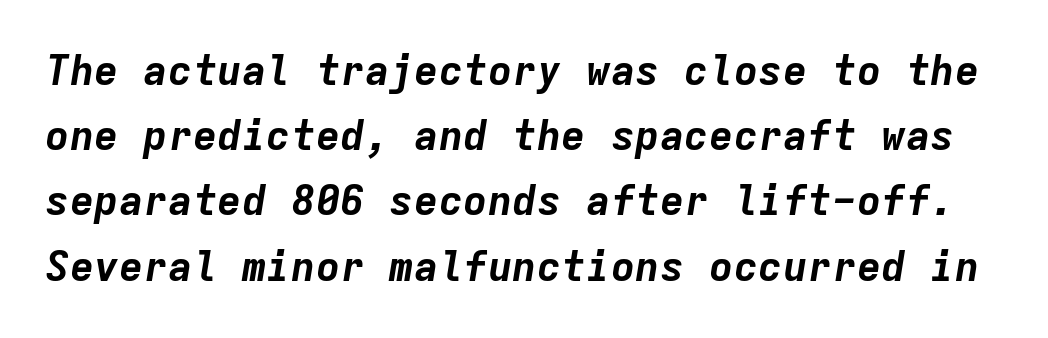
Q: Is the text bold? A: Yes.
Q: Is the text italic (slanted)? A: Yes, it leans right by about 9 degrees.
Q: Is the text underlined? A: No.
Q: Is the spacing between letters normal or unusually wide? A: Normal.
Q: Is the spacing between lines tight, normal or loose? A: Normal.
Q: Width (condensed, normal, or wide)? A: Normal.
Q: Stroke contrast? A: Low.
Q: x-height? A: Medium.
Q: Monospaced? A: Yes.
